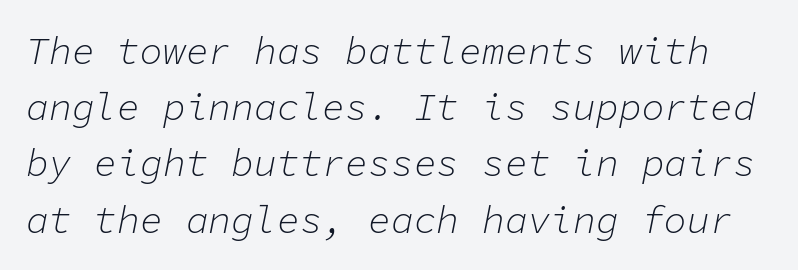
The image shows 38 px light type, italic (leaning right), monospaced; set normal line spacing (1.48x), normal letter spacing, not underlined; low stroke contrast and a medium x-height.
